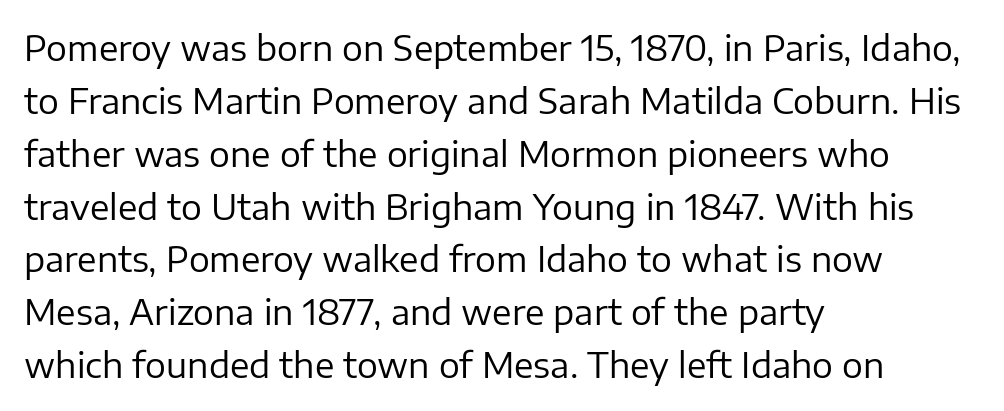
Q: Is the text bold? A: No.
Q: Is the text italic (slanted)? A: No, it is upright.
Q: Is the typeface a serif or a sans-serif typeface? A: Sans-serif.
Q: Is the text underlined? A: No.
Q: How is the paragraph aligned? A: Left-aligned.
Q: Is the spacing between letters normal or unusually wide? A: Normal.
Q: Is the spacing between lines tight, normal or loose? A: Normal.
Q: Width (condensed, normal, or wide)? A: Normal.
Q: Stroke contrast? A: Low.
Q: x-height? A: Medium.
Q: Monospaced? A: No.
